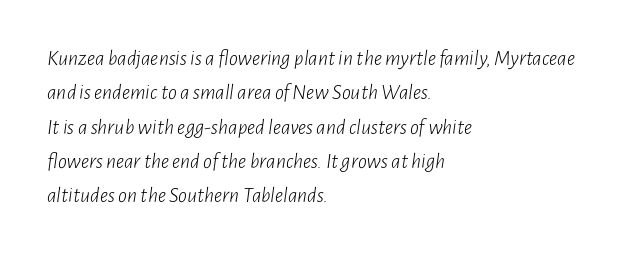
{"italic": "yes", "lean": "right", "slant_degrees": 7, "bold": "no", "underline": "no", "align": "left", "line_spacing": "normal", "line_spacing_ratio": 1.56, "letter_spacing": "normal", "letter_spacing_em": 0.0, "glyph_px": 22}
